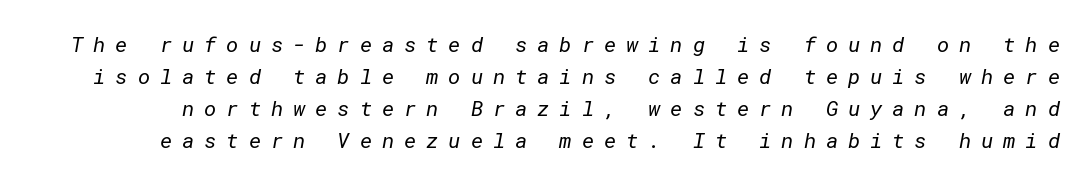
{"bold": "no", "underline": "no", "line_spacing": "normal", "line_spacing_ratio": 1.52, "letter_spacing": "wide", "letter_spacing_em": 0.47, "glyph_px": 21}
